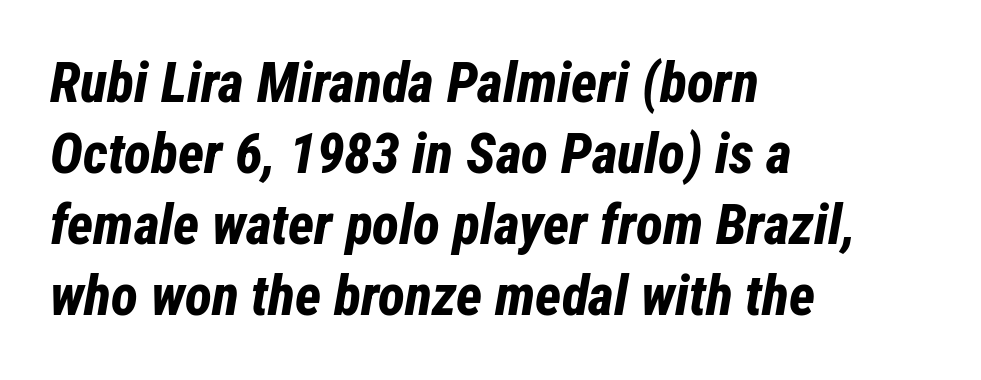
Q: Is the text bold? A: Yes.
Q: Is the text italic (slanted)? A: Yes, it leans right by about 12 degrees.
Q: Is the text underlined? A: No.
Q: How is the paragraph aligned? A: Left-aligned.
Q: Is the spacing between letters normal or unusually wide? A: Normal.
Q: Is the spacing between lines tight, normal or loose? A: Normal.
Q: Width (condensed, normal, or wide)? A: Condensed.
Q: Stroke contrast? A: Low.
Q: x-height? A: Medium.
Q: Monospaced? A: No.
